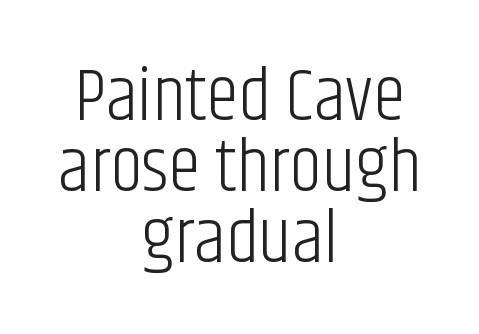
Q: Is the text bold? A: No.
Q: Is the text italic (slanted)? A: No, it is upright.
Q: Is the typeface a serif or a sans-serif typeface? A: Sans-serif.
Q: Is the text underlined? A: No.
Q: How is the paragraph aligned? A: Centered.
Q: Is the spacing between letters normal or unusually wide? A: Normal.
Q: Is the spacing between lines tight, normal or loose? A: Tight.
Q: Width (condensed, normal, or wide)? A: Condensed.
Q: Stroke contrast? A: Low.
Q: x-height? A: Large.
Q: Monospaced? A: No.
